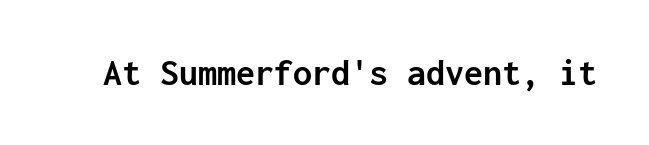
{"serif": "no", "italic": "no", "bold": "yes", "weight": "semibold", "width": "normal", "stroke_contrast": "low", "x_height": "medium", "monospaced": "yes", "underline": "no", "letter_spacing": "normal", "letter_spacing_em": 0.0, "glyph_px": 38}
